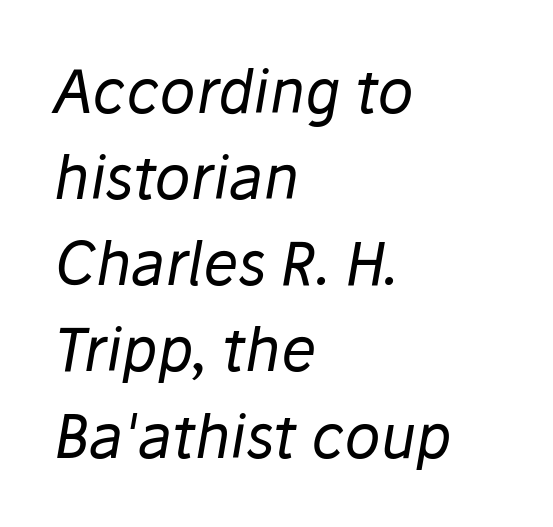
The image shows 59 px regular-weight type, italic (leaning right); set left-aligned, normal line spacing (1.46x), normal letter spacing, not underlined; low stroke contrast and a medium x-height.
